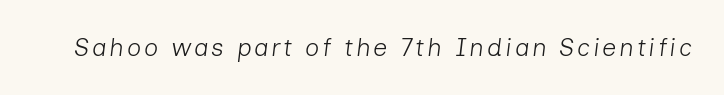
Q: Is the text bold? A: No.
Q: Is the text italic (slanted)? A: Yes, it leans right by about 7 degrees.
Q: Is the text underlined? A: No.
